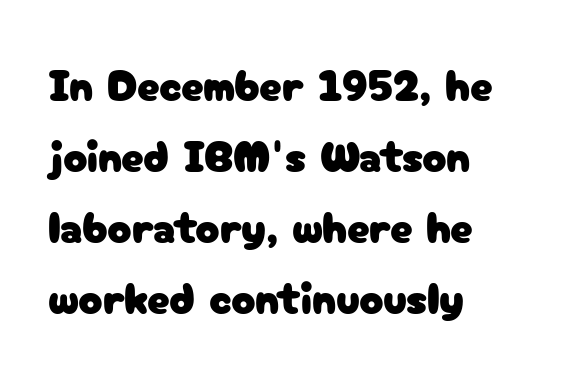
The image shows 45 px sans-serif type, upright; set left-aligned, normal line spacing (1.58x), normal letter spacing, not underlined; low stroke contrast and a medium x-height.
